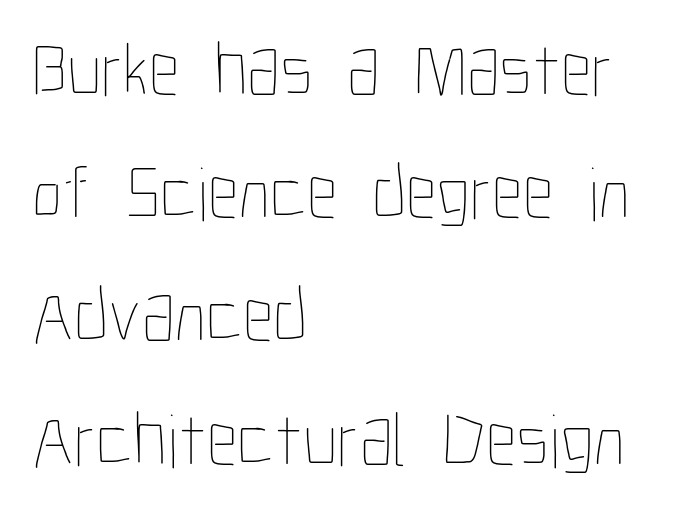
Q: Is the text bold? A: No.
Q: Is the text italic (slanted)? A: No, it is upright.
Q: Is the text underlined? A: No.
Q: How is the paragraph aligned? A: Left-aligned.
Q: Is the spacing between letters normal or unusually wide? A: Normal.
Q: Is the spacing between lines tight, normal or loose? A: Normal.
Q: Width (condensed, normal, or wide)? A: Condensed.
Q: Stroke contrast? A: Low.
Q: x-height? A: Medium.
Q: Monospaced? A: No.
